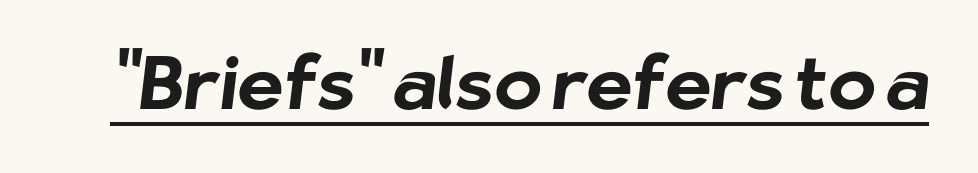
Each letter's strokes conclude bluntly, with no projecting serifs. Heavy-handed strokes throughout: this text is bold. The face used here is rendered with its standard letterfit. Descenders here cross a horizontal rule under the line. Spacing verdict: proportional, widths tailored to each character.
